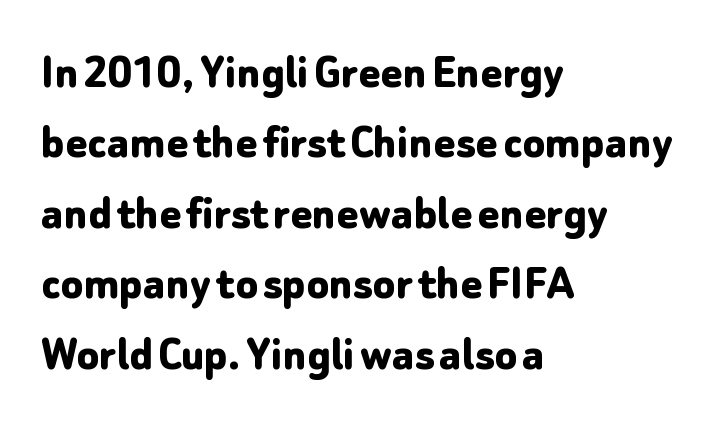
{"serif": "no", "italic": "no", "bold": "yes", "weight": "bold", "width": "normal", "stroke_contrast": "low", "x_height": "medium", "monospaced": "no", "underline": "no", "align": "left", "line_spacing": "normal", "line_spacing_ratio": 1.38, "letter_spacing": "normal", "letter_spacing_em": 0.0, "glyph_px": 51}
